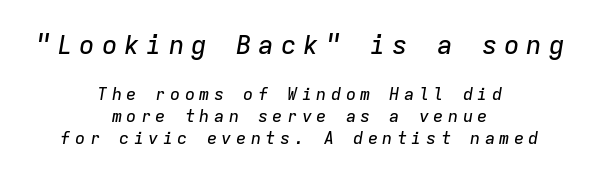
The image shows 26 px text type, italic (leaning right); set centered, normal line spacing (1.3x), unusually wide letter spacing (+0.26 em), not underlined; the first (top) block is 1.53x larger.
